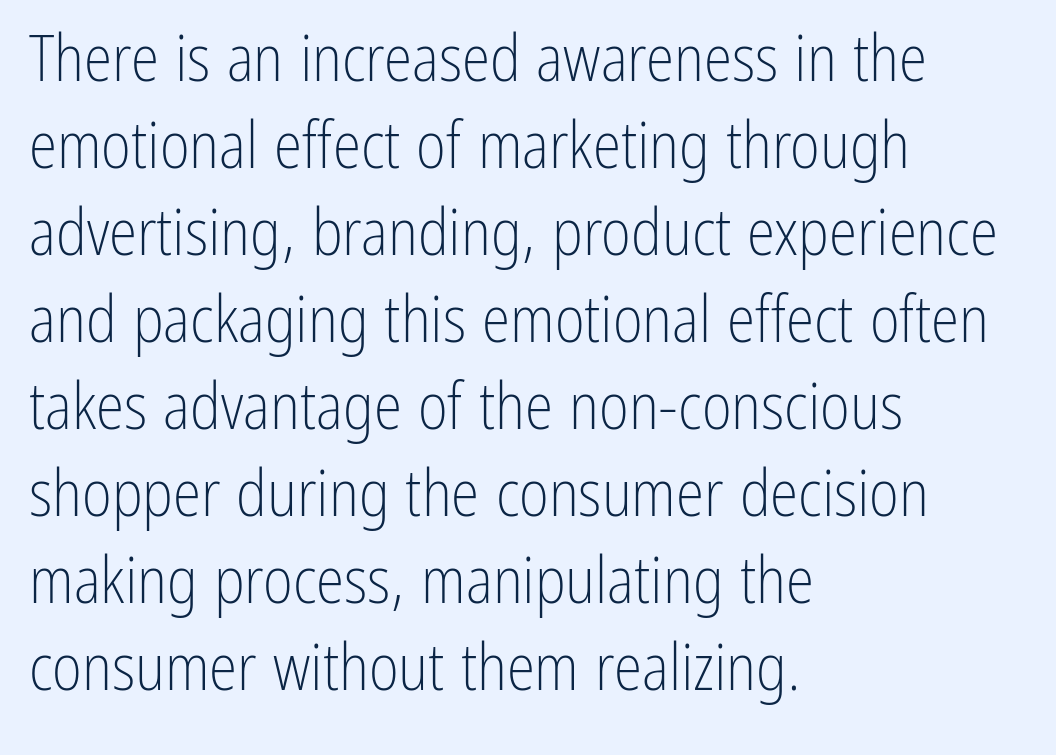
Q: Is the text bold? A: No.
Q: Is the text italic (slanted)? A: No, it is upright.
Q: Is the typeface a serif or a sans-serif typeface? A: Sans-serif.
Q: Is the text underlined? A: No.
Q: How is the paragraph aligned? A: Left-aligned.
Q: Is the spacing between letters normal or unusually wide? A: Normal.
Q: Is the spacing between lines tight, normal or loose? A: Normal.
Q: Width (condensed, normal, or wide)? A: Condensed.
Q: Stroke contrast? A: Low.
Q: x-height? A: Medium.
Q: Monospaced? A: No.
